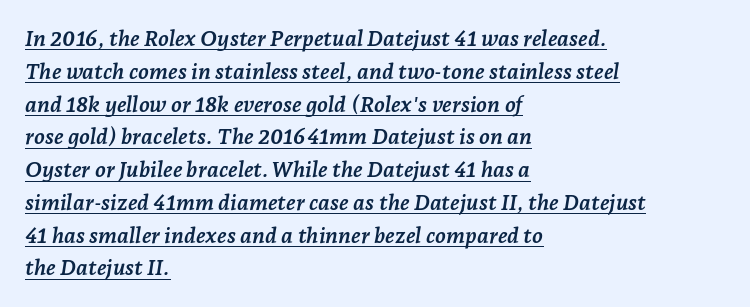
The image shows 22 px bold type, italic (leaning right); set left-aligned, normal line spacing (1.49x), normal letter spacing, underlined.
